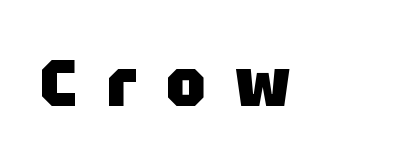
Q: Is the text bold? A: Yes.
Q: Is the text italic (slanted)? A: No, it is upright.
Q: Is the typeface a serif or a sans-serif typeface? A: Sans-serif.
Q: Is the text underlined? A: No.
Q: Is the spacing between letters normal or unusually wide? A: Unusually wide.
Q: Width (condensed, normal, or wide)? A: Normal.
Q: Stroke contrast? A: Low.
Q: x-height? A: Large.
Q: Monospaced? A: No.
